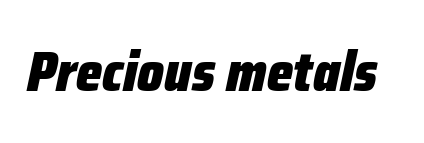
{"italic": "yes", "lean": "right", "slant_degrees": 12, "bold": "yes", "weight": "heavy", "width": "condensed", "stroke_contrast": "low", "x_height": "medium", "monospaced": "no", "underline": "no", "letter_spacing": "normal", "letter_spacing_em": 0.0, "glyph_px": 56}
